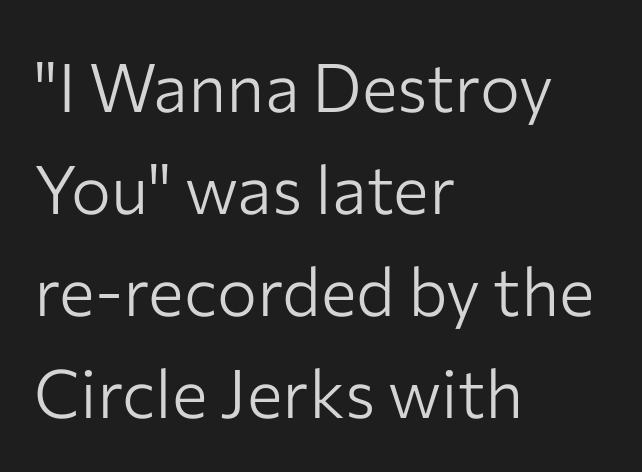
The image shows 67 px light sans-serif type, upright; set left-aligned, normal line spacing (1.52x), normal letter spacing, not underlined; low stroke contrast and a medium x-height.
